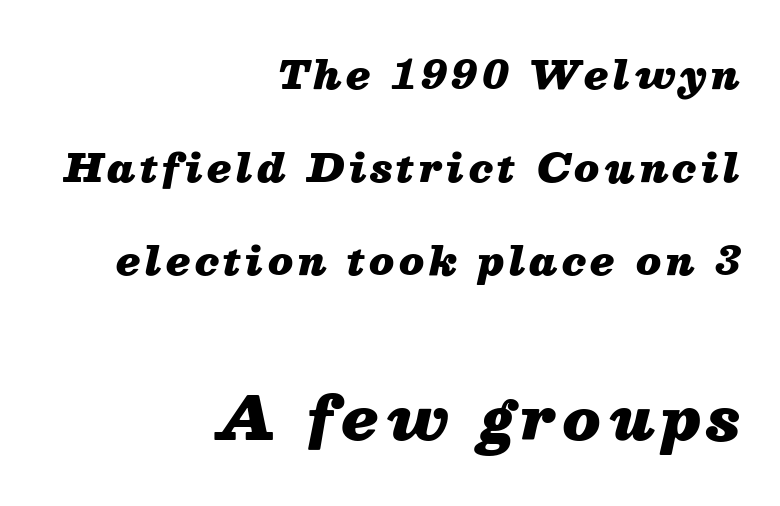
The image shows 59 px heavy type, italic (leaning right); set right-aligned, loose line spacing (2.38x), not underlined; the second (bottom) block is 1.51x larger; medium stroke contrast and a medium x-height.
